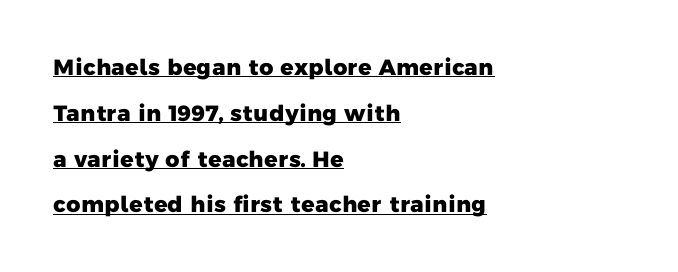
The image shows 22 px bold type; set left-aligned, loose line spacing (2.08x), normal letter spacing, underlined.
